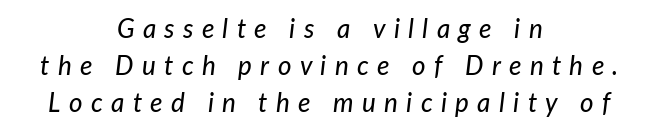
The image shows 26 px text type, italic (leaning right); set centered, normal line spacing (1.42x), unusually wide letter spacing (+0.32 em), not underlined.
